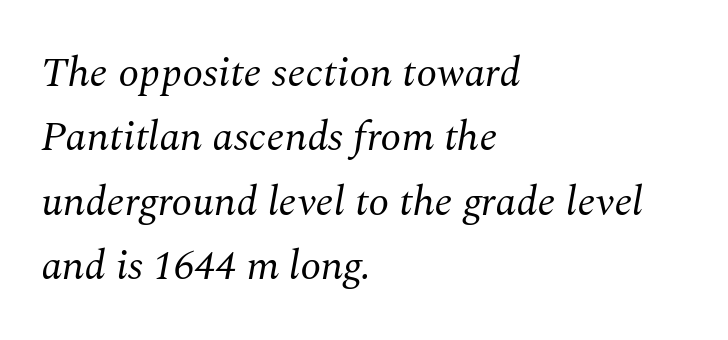
{"serif": "yes", "italic": "yes", "lean": "right", "slant_degrees": 10, "bold": "no", "weight": "regular", "width": "normal", "stroke_contrast": "medium", "x_height": "medium", "monospaced": "no", "underline": "no", "align": "left", "line_spacing": "normal", "line_spacing_ratio": 1.53, "letter_spacing": "normal", "letter_spacing_em": 0.0, "glyph_px": 42}
